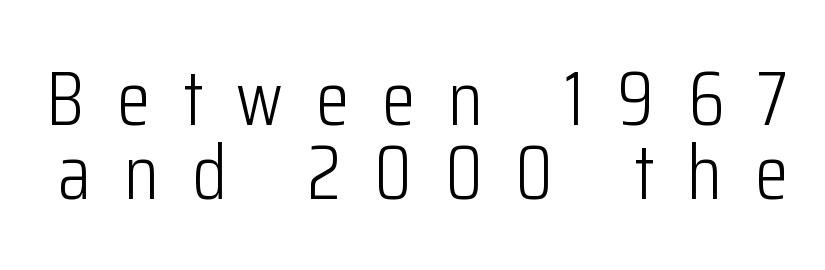
Q: Is the text bold? A: No.
Q: Is the text italic (slanted)? A: No, it is upright.
Q: Is the typeface a serif or a sans-serif typeface? A: Sans-serif.
Q: Is the text underlined? A: No.
Q: Is the spacing between letters normal or unusually wide? A: Unusually wide.
Q: Is the spacing between lines tight, normal or loose? A: Tight.
Q: Width (condensed, normal, or wide)? A: Condensed.
Q: Stroke contrast? A: Low.
Q: x-height? A: Medium.
Q: Monospaced? A: No.
